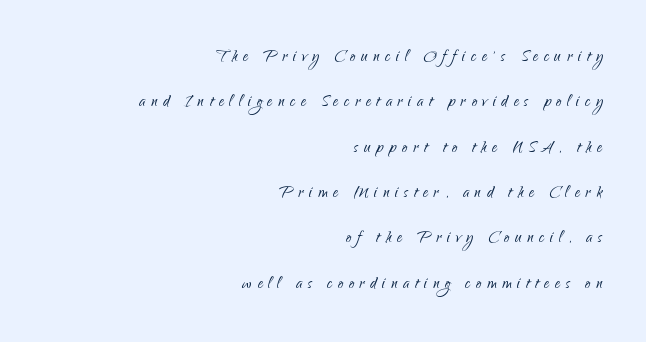
The image shows 21 px text type; set right-aligned, loose line spacing (2.16x), unusually wide letter spacing (+0.27 em), not underlined.
